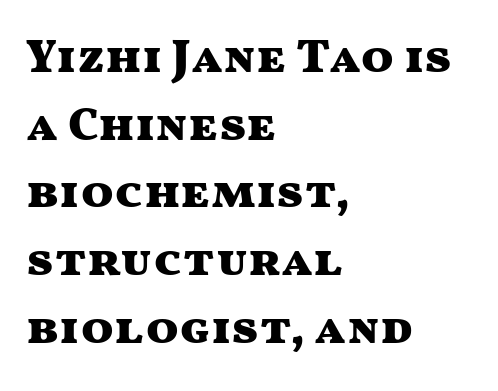
The letters sit at their default tracking, neither squeezed nor spread. The characters look thick and weighty, a clear bold. The lines are quadded left. The string is rendered with underlining switched off. Leading: standard.
